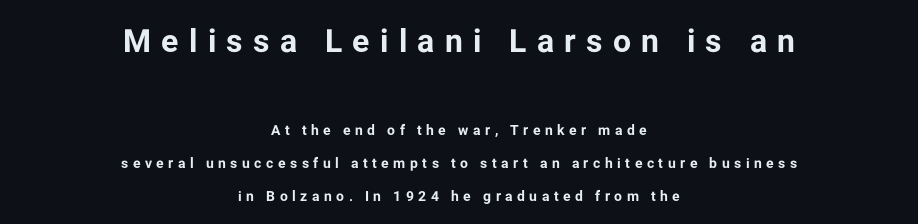
Each row of text sits above clean, open space. This rendering employs a face without finishing strokes, i.e., a sans-serif. Students, note that the glyphs here are deliberately spaced far apart. Notice the wide empty band between every row — that's loose leading.
